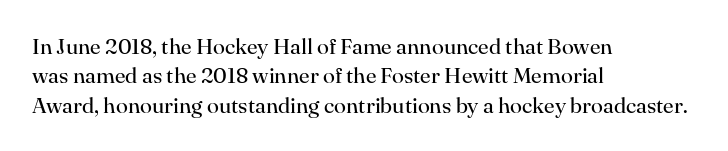
Q: Is the text bold? A: No.
Q: Is the text italic (slanted)? A: No, it is upright.
Q: Is the text underlined? A: No.
Q: How is the paragraph aligned? A: Left-aligned.
Q: Is the spacing between letters normal or unusually wide? A: Normal.
Q: Is the spacing between lines tight, normal or loose? A: Normal.
